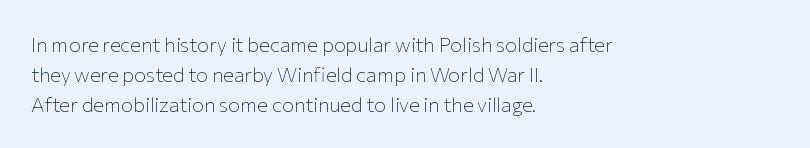
Q: Is the text bold? A: No.
Q: Is the text italic (slanted)? A: No, it is upright.
Q: Is the text underlined? A: No.
Q: How is the paragraph aligned? A: Left-aligned.
Q: Is the spacing between letters normal or unusually wide? A: Normal.
Q: Is the spacing between lines tight, normal or loose? A: Normal.
